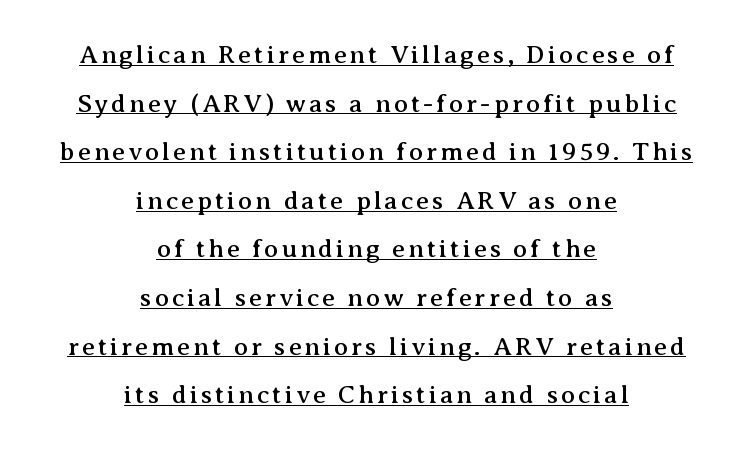
Q: Is the text italic (slanted)? A: No, it is upright.
Q: Is the text underlined? A: Yes.
Q: How is the paragraph aligned? A: Centered.
